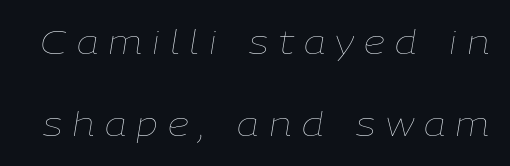
The letters advance in unequal steps, a hallmark of proportional type. Style check: oblique. The font sits on the lighter half of the weight spectrum, regular included. Look at the tracking — it's clearly loosened, letters drifting apart. The leading is generous, giving the passage an open texture. Bare-footed words on every line.
